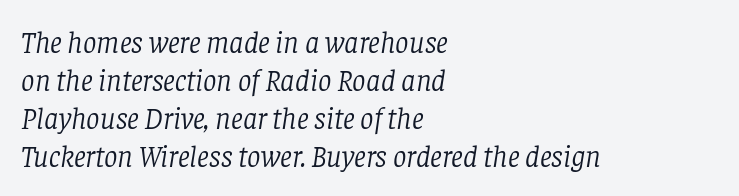
{"serif": "yes", "italic": "yes", "lean": "right", "slant_degrees": 8, "bold": "no", "weight": "light", "width": "normal", "stroke_contrast": "low", "x_height": "large", "monospaced": "no", "underline": "no", "align": "left", "line_spacing": "normal", "line_spacing_ratio": 1.27, "letter_spacing": "normal", "letter_spacing_em": 0.0, "glyph_px": 30}
